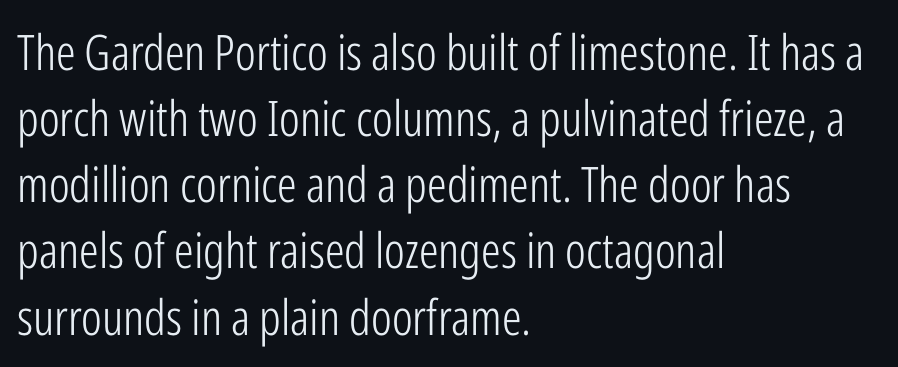
Q: Is the text bold? A: No.
Q: Is the text italic (slanted)? A: No, it is upright.
Q: Is the typeface a serif or a sans-serif typeface? A: Sans-serif.
Q: Is the text underlined? A: No.
Q: How is the paragraph aligned? A: Left-aligned.
Q: Is the spacing between letters normal or unusually wide? A: Normal.
Q: Is the spacing between lines tight, normal or loose? A: Normal.
Q: Width (condensed, normal, or wide)? A: Condensed.
Q: Stroke contrast? A: Low.
Q: x-height? A: Medium.
Q: Monospaced? A: No.
